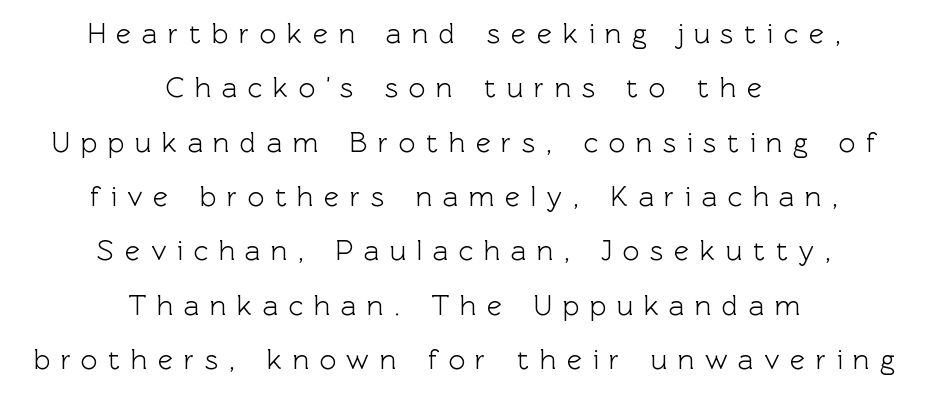
The image shows 28 px sans-serif type, upright; set centered, loose line spacing (1.94x), unusually wide letter spacing (+0.39 em), not underlined; a medium x-height.
